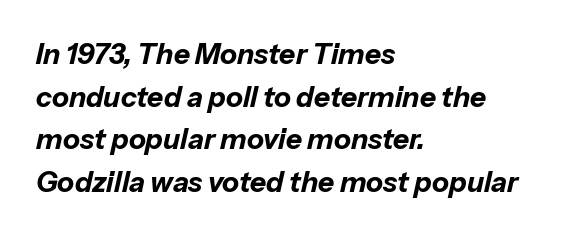
Interline gaps are of average width in this sample. Descenders hang freely into open space. Looks like regular typesetting: each glyph gets only the width it needs. Compared with typical body copy, the letter spacing here is the same. It's the slanting kind of type. Weight check: bold — yes, fully.
